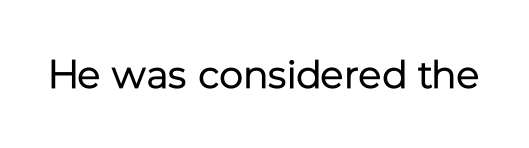
No italicization has been applied; the sample stays upright. The space directly below the letters is spotless. There is no visible air inserted between adjacent glyphs. Is this a heavy cut? Hardly; it is regular or lighter.
